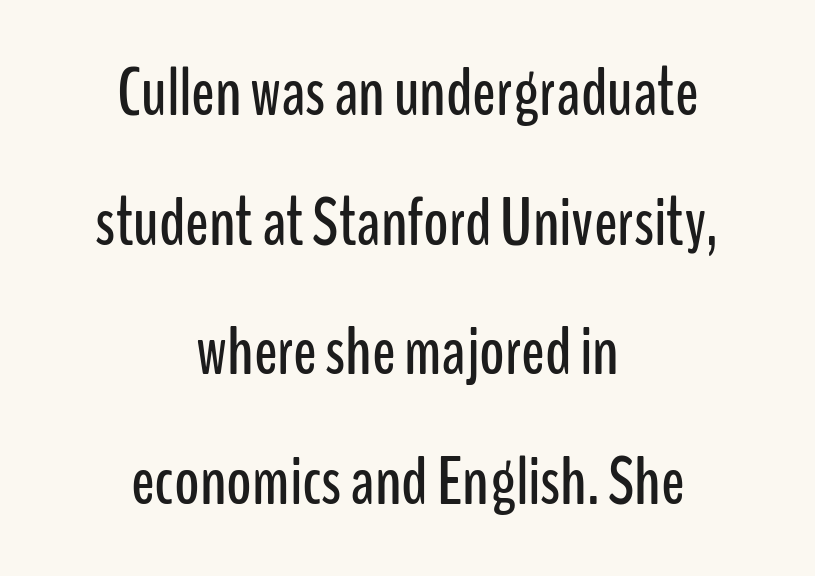
No italicization has been applied; the sample stays upright. Where is the straight margin? There isn't one; the lines are centered. Examine the stroke ends and you'll find no serifs. The rendering keeps characters at their native spacing.
